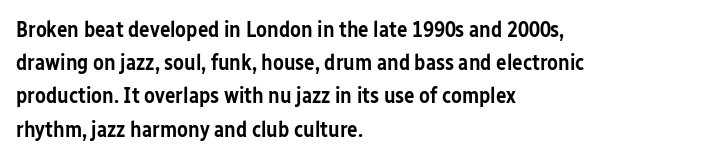
Q: Is the text bold? A: Semi-bold.
Q: Is the text italic (slanted)? A: No, it is upright.
Q: Is the text underlined? A: No.
Q: How is the paragraph aligned? A: Left-aligned.
Q: Is the spacing between letters normal or unusually wide? A: Normal.
Q: Is the spacing between lines tight, normal or loose? A: Normal.
